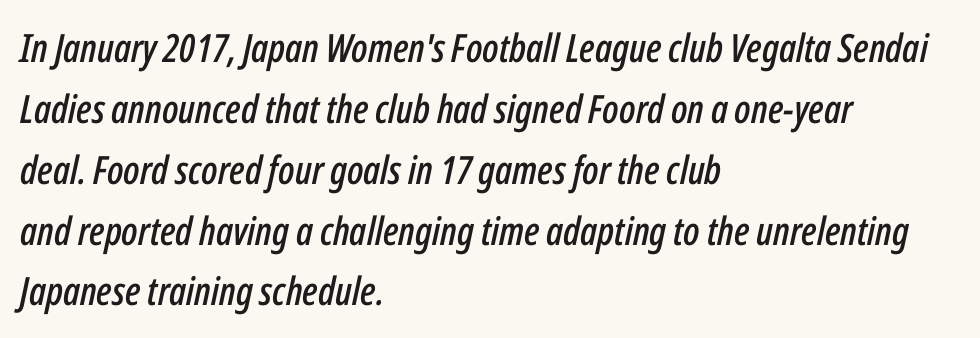
Q: Is the text italic (slanted)? A: Yes, it leans right by about 12 degrees.
Q: Is the text underlined? A: No.
Q: How is the paragraph aligned? A: Left-aligned.
Q: Is the spacing between letters normal or unusually wide? A: Normal.
Q: Is the spacing between lines tight, normal or loose? A: Normal.
Q: Width (condensed, normal, or wide)? A: Condensed.
Q: Stroke contrast? A: Low.
Q: x-height? A: Medium.
Q: Monospaced? A: No.
